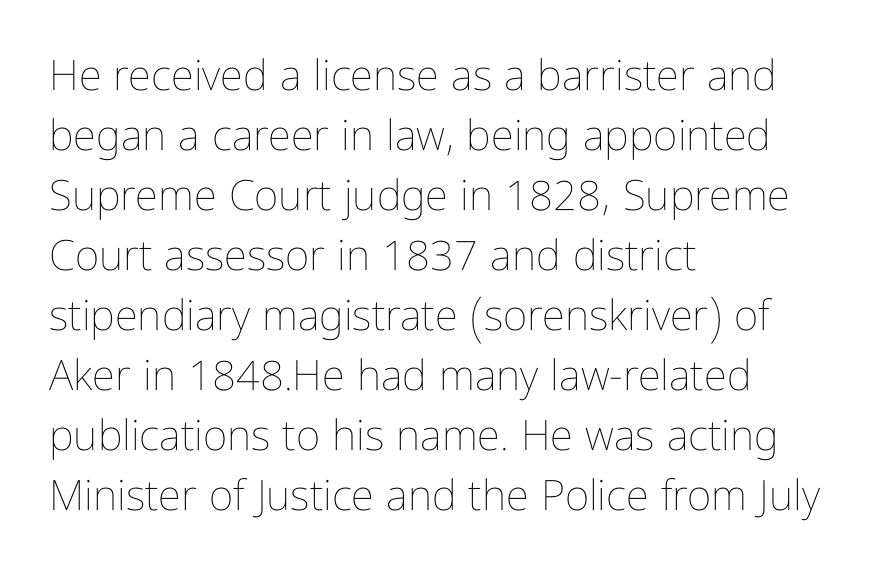
{"italic": "no", "bold": "no", "weight": "thin", "width": "condensed", "stroke_contrast": "low", "x_height": "medium", "monospaced": "no", "underline": "no", "align": "left", "line_spacing": "normal", "line_spacing_ratio": 1.43, "letter_spacing": "normal", "letter_spacing_em": 0.0, "glyph_px": 42}
